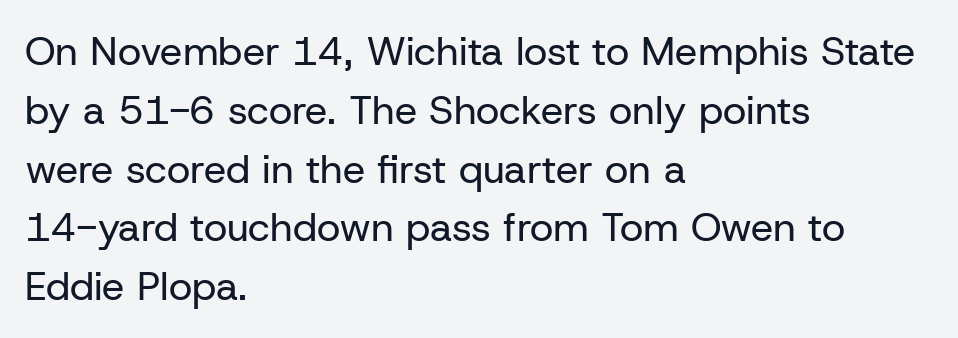
The image shows 40 px regular-weight sans-serif type, upright; set left-aligned, normal line spacing (1.47x), normal letter spacing, not underlined; low stroke contrast and a medium x-height.
